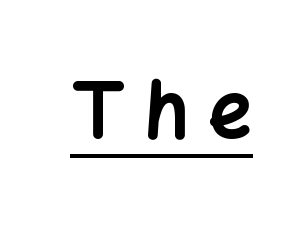
{"serif": "no", "italic": "no", "bold": "yes", "weight": "bold", "width": "normal", "stroke_contrast": "low", "x_height": "medium", "monospaced": "no", "underline": "yes", "letter_spacing": "wide", "letter_spacing_em": 0.25, "glyph_px": 76}
